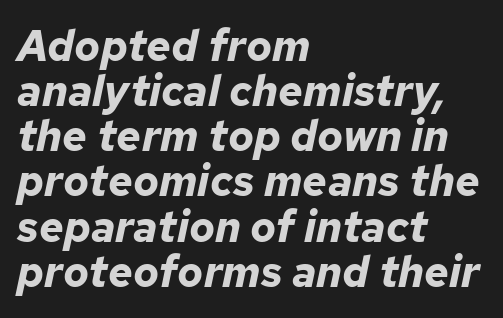
Q: Is the text bold? A: Yes.
Q: Is the text italic (slanted)? A: Yes, it leans right by about 12 degrees.
Q: Is the text underlined? A: No.
Q: How is the paragraph aligned? A: Left-aligned.
Q: Is the spacing between letters normal or unusually wide? A: Normal.
Q: Is the spacing between lines tight, normal or loose? A: Tight.
Q: Width (condensed, normal, or wide)? A: Normal.
Q: Stroke contrast? A: Low.
Q: x-height? A: Medium.
Q: Monospaced? A: No.
